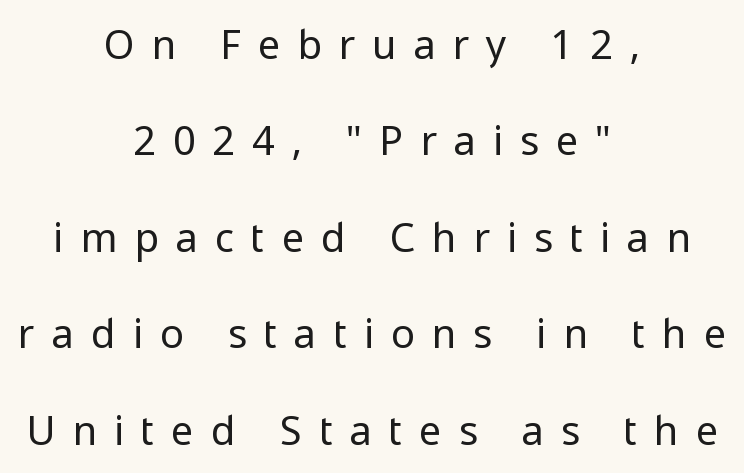
Casual observation: everything's sitting right in the middle. To sum up the face: it is a sans, with no serifs. Line spacing here is loose. Nope, not italic — everything's standing straight. Is this a heavy cut? Hardly; it is regular or lighter.
